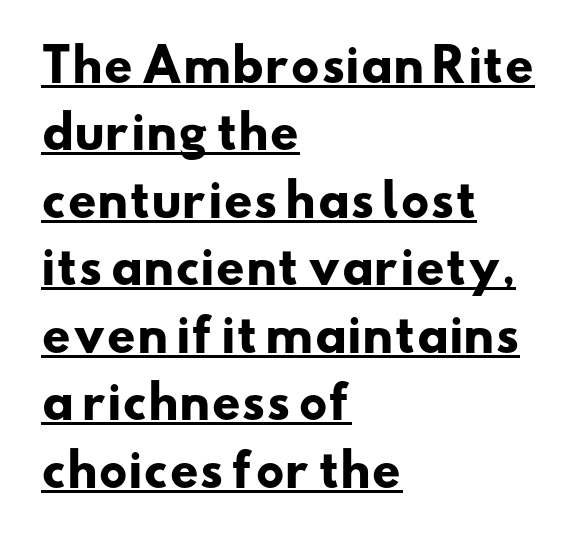
Q: Is the text bold? A: Yes.
Q: Is the typeface a serif or a sans-serif typeface? A: Sans-serif.
Q: Is the text underlined? A: Yes.
Q: How is the paragraph aligned? A: Left-aligned.
Q: Is the spacing between letters normal or unusually wide? A: Normal.
Q: Is the spacing between lines tight, normal or loose? A: Normal.
Q: Width (condensed, normal, or wide)? A: Wide.
Q: Stroke contrast? A: Low.
Q: x-height? A: Small.
Q: Monospaced? A: No.
